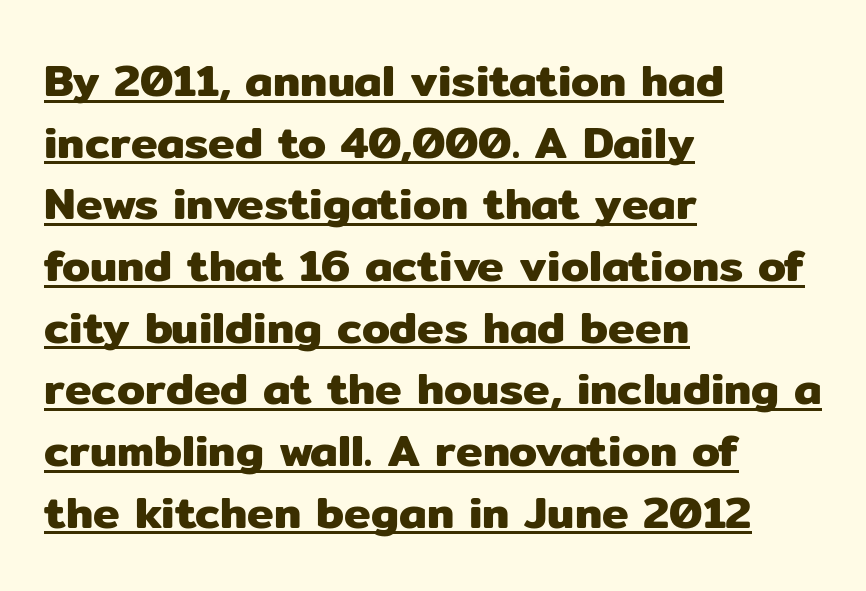
{"serif": "no", "italic": "no", "width": "normal", "stroke_contrast": "low", "x_height": "medium", "monospaced": "no", "underline": "yes", "align": "left", "line_spacing": "normal", "line_spacing_ratio": 1.37, "letter_spacing": "normal", "letter_spacing_em": 0.0, "glyph_px": 45}
